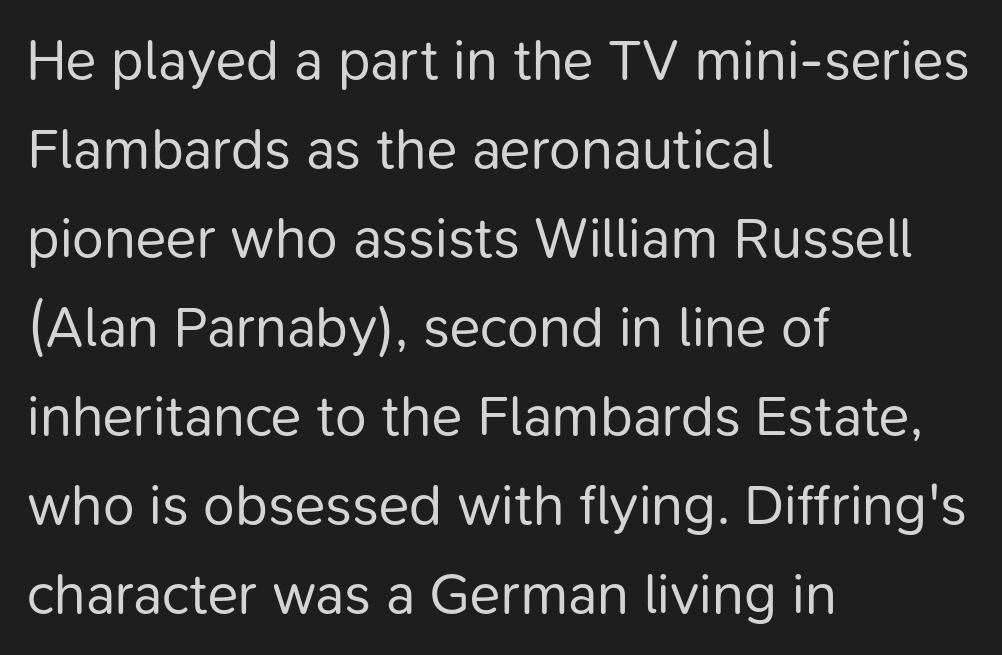
{"serif": "no", "italic": "no", "bold": "no", "weight": "regular", "width": "normal", "stroke_contrast": "low", "x_height": "medium", "monospaced": "no", "underline": "no", "align": "left", "line_spacing": "normal", "line_spacing_ratio": 1.56, "letter_spacing": "normal", "letter_spacing_em": 0.0, "glyph_px": 57}
